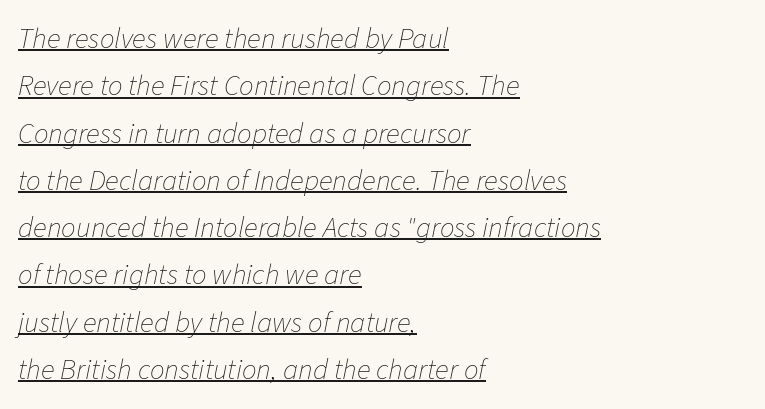
{"italic": "yes", "lean": "right", "slant_degrees": 11, "bold": "no", "weight": "thin", "width": "normal", "stroke_contrast": "low", "x_height": "medium", "monospaced": "no", "underline": "yes", "align": "left", "line_spacing": "normal", "line_spacing_ratio": 1.63, "letter_spacing": "normal", "letter_spacing_em": 0.0, "glyph_px": 29}
